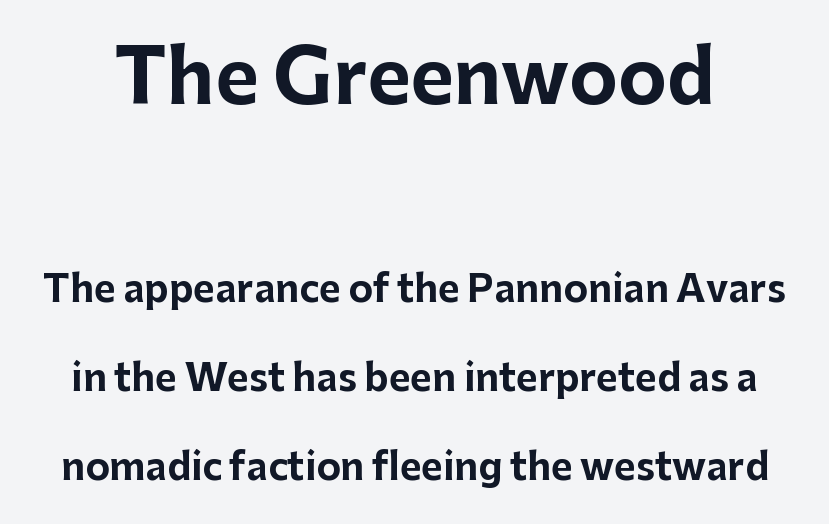
Q: Is the text bold? A: Yes.
Q: Is the text italic (slanted)? A: No, it is upright.
Q: Is the typeface a serif or a sans-serif typeface? A: Sans-serif.
Q: Is the text underlined? A: No.
Q: Is the spacing between letters normal or unusually wide? A: Normal.
Q: Is the spacing between lines tight, normal or loose? A: Loose.
Q: Which block of text is set in a larger size, the first (top) or the second (bottom)? A: The first (top) one.
Q: Width (condensed, normal, or wide)? A: Normal.
Q: Stroke contrast? A: Low.
Q: x-height? A: Medium.
Q: Monospaced? A: No.
